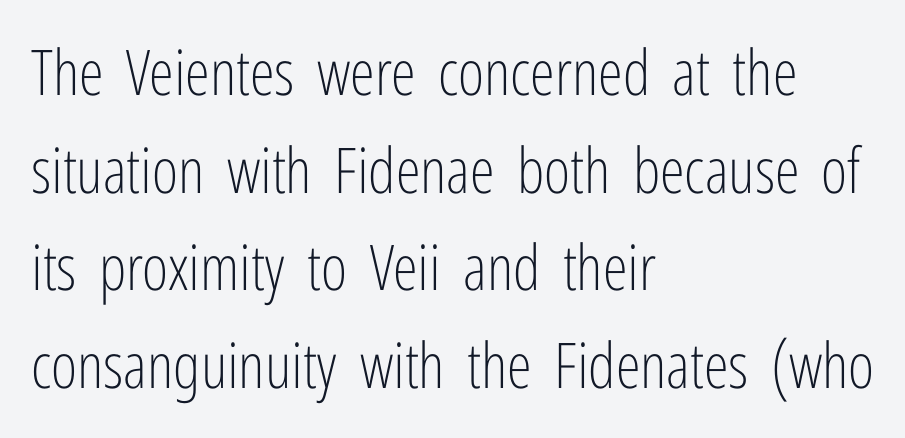
{"serif": "no", "italic": "no", "bold": "no", "weight": "light", "width": "condensed", "stroke_contrast": "low", "x_height": "medium", "monospaced": "no", "underline": "no", "align": "left", "line_spacing": "normal", "line_spacing_ratio": 1.55, "letter_spacing": "normal", "letter_spacing_em": 0.0, "glyph_px": 63}
